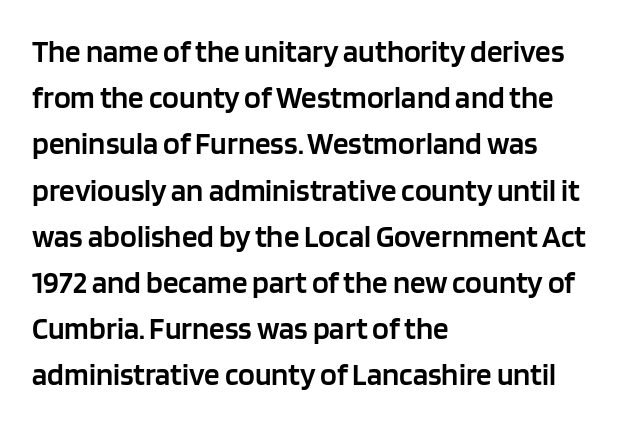
Q: Is the text bold? A: Semi-bold.
Q: Is the text italic (slanted)? A: No, it is upright.
Q: Is the typeface a serif or a sans-serif typeface? A: Sans-serif.
Q: Is the text underlined? A: No.
Q: How is the paragraph aligned? A: Left-aligned.
Q: Is the spacing between letters normal or unusually wide? A: Normal.
Q: Is the spacing between lines tight, normal or loose? A: Normal.
Q: Width (condensed, normal, or wide)? A: Normal.
Q: Stroke contrast? A: Low.
Q: x-height? A: Large.
Q: Monospaced? A: No.
